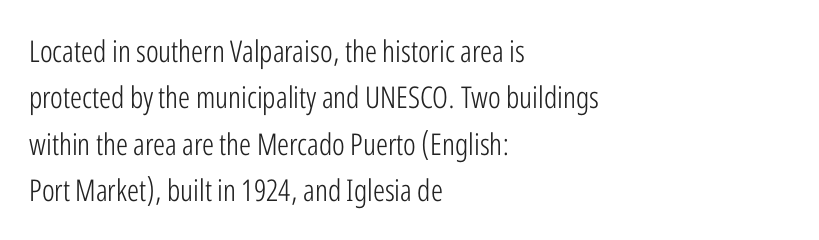
The face used here is proportionally spaced, like ordinary book or web type. What's the leading like? Ordinary, nothing unusual. This rendering employs a face without finishing strokes, i.e., a sans-serif. Italic? Not at all — the glyphs are vertical.
